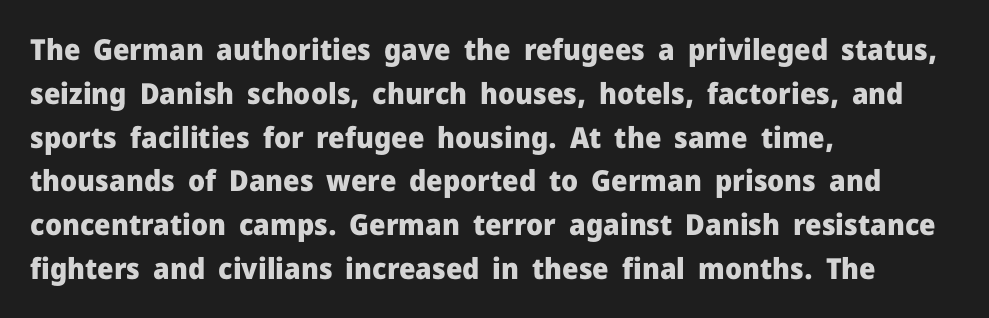
Nobody drew a line under any word here. Nothing sits at the stroke ends, so this counts as sans-serif. Typographic density is high because the face is bold. The letters advance in unequal steps, a hallmark of proportional type. The line texture is even and compact thanks to regular tracking.
